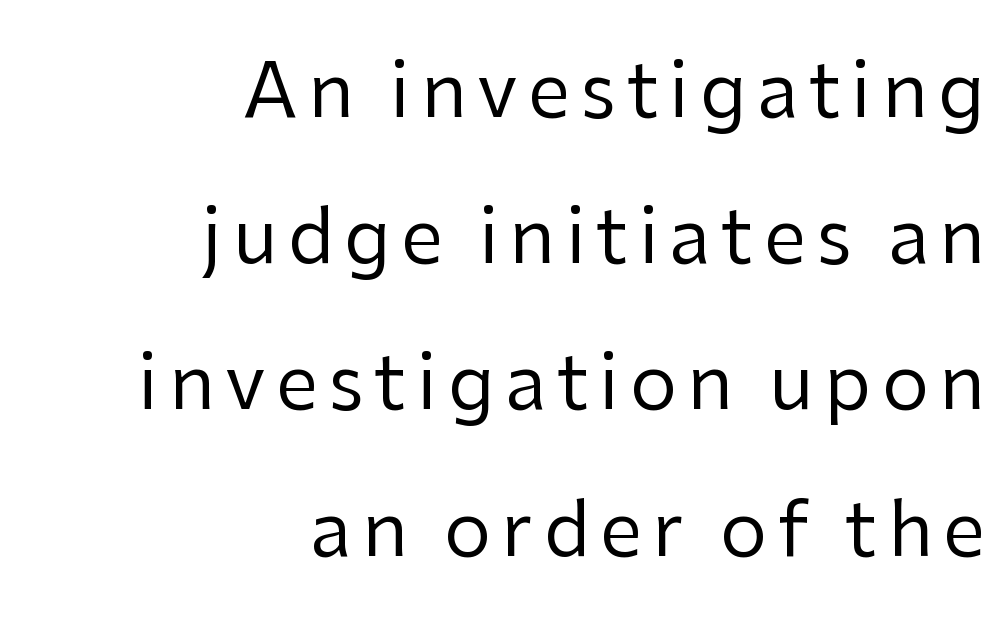
The image shows 75 px regular-weight sans-serif type, upright; set right-aligned, loose line spacing (1.95x), not underlined; low stroke contrast and a medium x-height.
